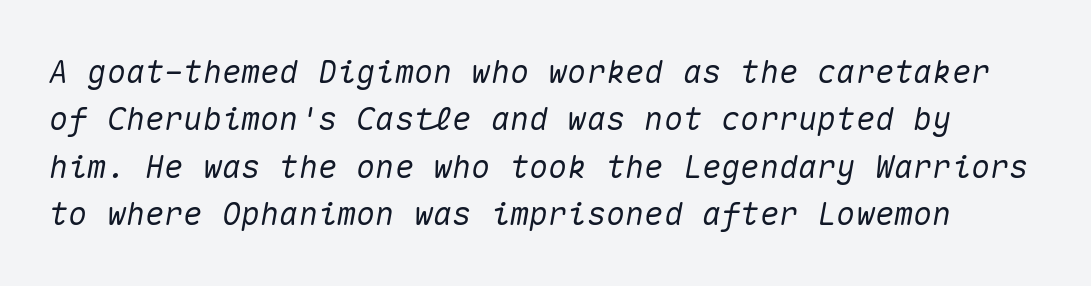
Q: Is the text italic (slanted)? A: Yes, it leans right by about 10 degrees.
Q: Is the text underlined? A: No.
Q: Is the spacing between letters normal or unusually wide? A: Normal.
Q: Is the spacing between lines tight, normal or loose? A: Normal.
Q: Width (condensed, normal, or wide)? A: Normal.
Q: Stroke contrast? A: Medium.
Q: x-height? A: Medium.
Q: Monospaced? A: Yes.
